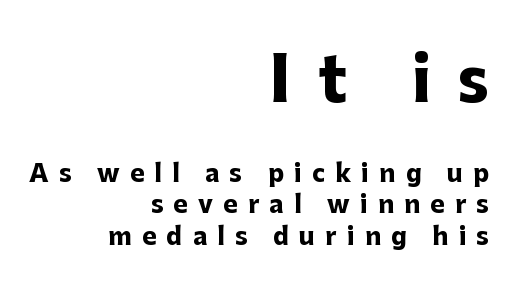
Q: Is the text bold? A: Yes.
Q: Is the text italic (slanted)? A: No, it is upright.
Q: Is the typeface a serif or a sans-serif typeface? A: Sans-serif.
Q: Is the text underlined? A: No.
Q: How is the paragraph aligned? A: Right-aligned.
Q: Is the spacing between letters normal or unusually wide? A: Unusually wide.
Q: Is the spacing between lines tight, normal or loose? A: Normal.
Q: Which block of text is set in a larger size, the first (top) or the second (bottom)? A: The first (top) one.
Q: Width (condensed, normal, or wide)? A: Normal.
Q: Stroke contrast? A: Low.
Q: x-height? A: Medium.
Q: Monospaced? A: No.
